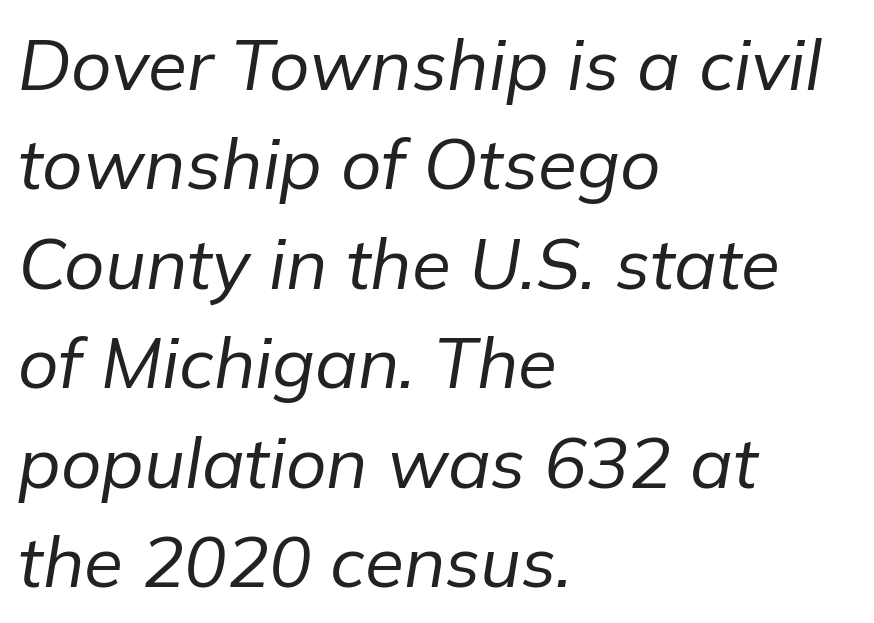
{"italic": "yes", "lean": "right", "slant_degrees": 9, "bold": "no", "weight": "regular", "width": "normal", "stroke_contrast": "low", "x_height": "medium", "monospaced": "no", "underline": "no", "align": "left", "line_spacing": "normal", "line_spacing_ratio": 1.4, "letter_spacing": "normal", "letter_spacing_em": 0.0, "glyph_px": 71}
